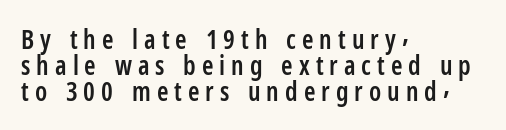
Vertical strokes here are truly vertical. The setting favours the left margin, as ordinary paragraphs usually do. One glance says dense: line gaps are narrower than usual. Spacing between characters has been opened up far beyond the box default. What weight is shown? A semibold, between regular and bold.
